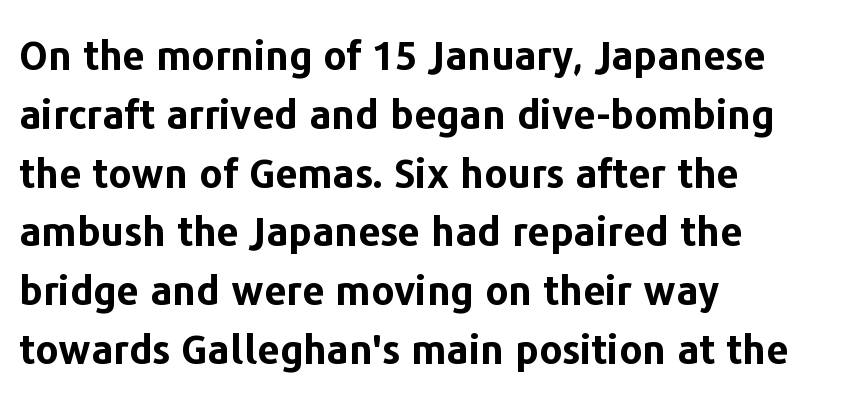
{"serif": "no", "italic": "no", "bold": "yes", "weight": "bold", "width": "normal", "stroke_contrast": "low", "x_height": "medium", "monospaced": "no", "underline": "no", "align": "left", "line_spacing": "normal", "line_spacing_ratio": 1.47, "letter_spacing": "normal", "letter_spacing_em": 0.0, "glyph_px": 40}
